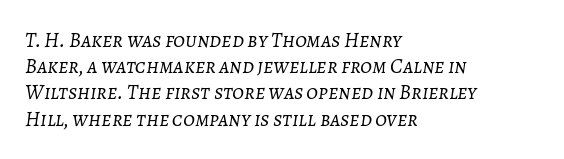
The image shows 21 px text type, italic (leaning right); set left-aligned, normal line spacing (1.25x), normal letter spacing, not underlined.
